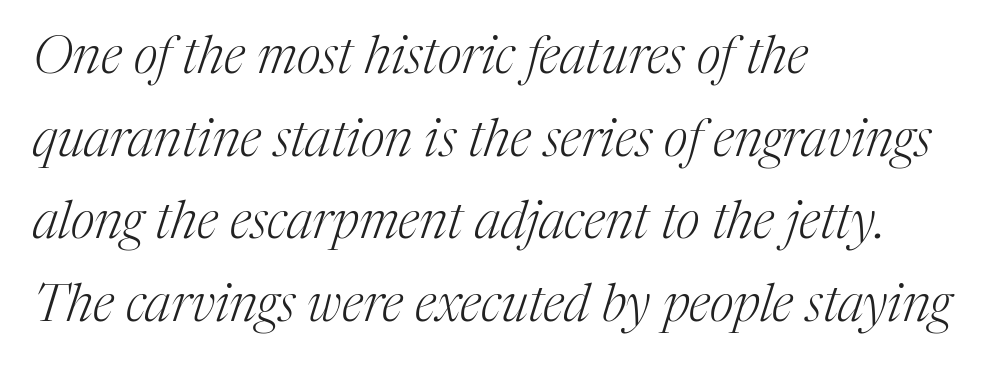
The image shows 52 px light serif type, italic (leaning right); set left-aligned, normal line spacing (1.59x), normal letter spacing, not underlined; medium stroke contrast and a medium x-height.
